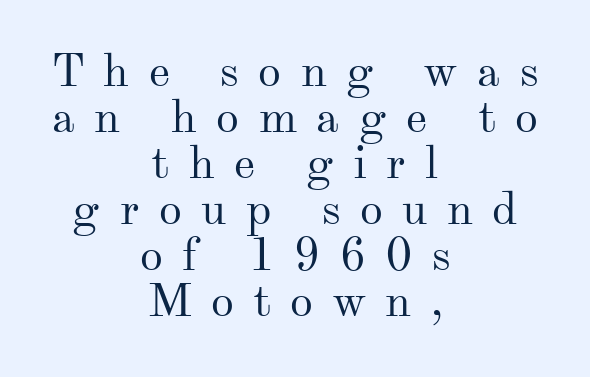
{"serif": "yes", "italic": "no", "bold": "no", "weight": "regular", "width": "normal", "stroke_contrast": "medium", "x_height": "small", "monospaced": "no", "underline": "no", "align": "center", "line_spacing": "tight", "line_spacing_ratio": 1.0, "letter_spacing": "wide", "letter_spacing_em": 0.42, "glyph_px": 46}
